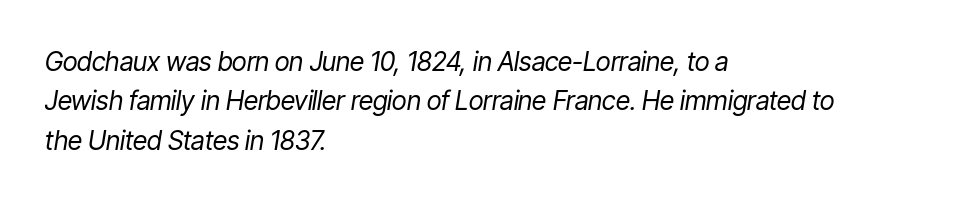
This is oblique type, the kind used for emphasis or titles. The lines are quadded left. A typesetter would call this leading conventional body-copy spacing. The zone under the glyphs is completely vacant. Caption: face not bold, strokes unweighted. No extra tracking has been applied to these lines.
